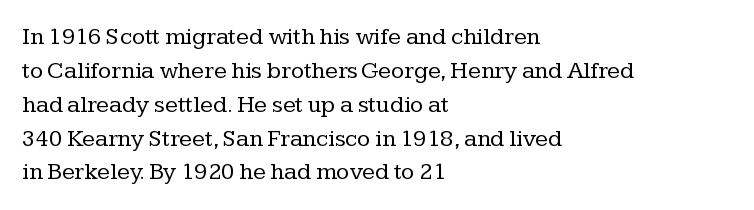
Q: Is the text bold? A: No.
Q: Is the text italic (slanted)? A: No, it is upright.
Q: Is the text underlined? A: No.
Q: How is the paragraph aligned? A: Left-aligned.
Q: Is the spacing between letters normal or unusually wide? A: Normal.
Q: Is the spacing between lines tight, normal or loose? A: Normal.
